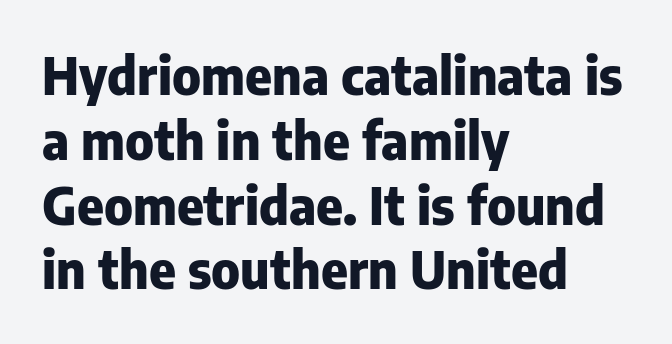
{"serif": "no", "italic": "no", "bold": "yes", "weight": "heavy", "width": "normal", "stroke_contrast": "low", "x_height": "medium", "monospaced": "no", "underline": "no", "align": "left", "line_spacing": "normal", "line_spacing_ratio": 1.27, "letter_spacing": "normal", "letter_spacing_em": 0.0, "glyph_px": 51}
